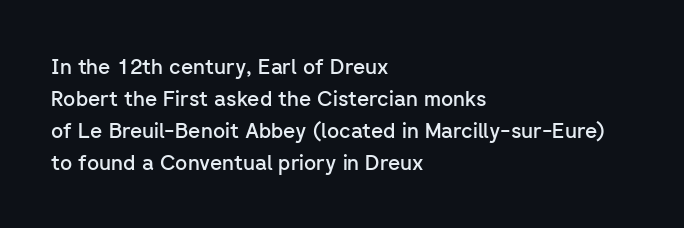
The image shows 21 px text type, upright; set left-aligned, normal line spacing (1.53x), normal letter spacing, not underlined.
